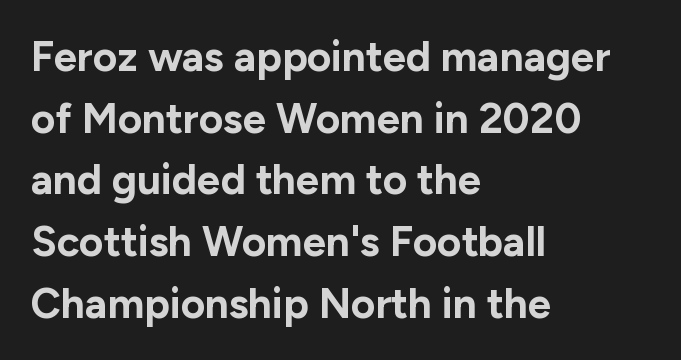
{"serif": "no", "italic": "no", "bold": "yes", "weight": "bold", "width": "normal", "stroke_contrast": "low", "x_height": "medium", "monospaced": "no", "underline": "no", "align": "left", "line_spacing": "normal", "line_spacing_ratio": 1.47, "letter_spacing": "normal", "letter_spacing_em": 0.0, "glyph_px": 42}
